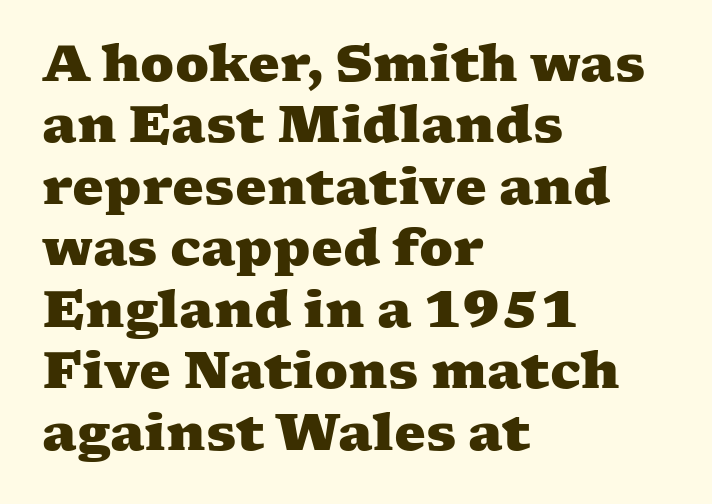
{"serif": "yes", "bold": "yes", "weight": "heavy", "width": "wide", "stroke_contrast": "medium", "x_height": "medium", "monospaced": "no", "underline": "no", "align": "left", "line_spacing_ratio": 1.23, "letter_spacing": "normal", "letter_spacing_em": 0.0, "glyph_px": 50}
